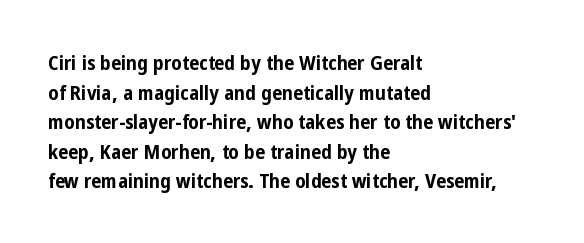
Q: Is the text bold? A: Yes.
Q: Is the text italic (slanted)? A: No, it is upright.
Q: Is the text underlined? A: No.
Q: How is the paragraph aligned? A: Left-aligned.
Q: Is the spacing between letters normal or unusually wide? A: Normal.
Q: Is the spacing between lines tight, normal or loose? A: Normal.
